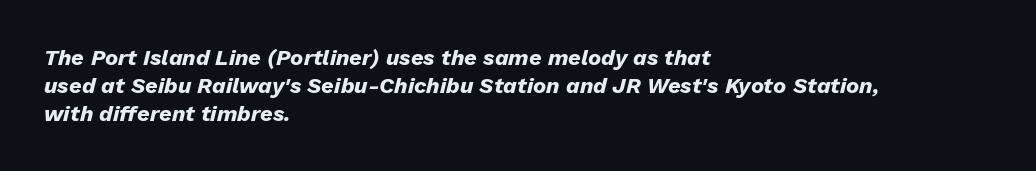
{"italic": "yes", "lean": "right", "slant_degrees": 13, "bold": "yes", "underline": "no", "align": "left", "line_spacing": "normal", "line_spacing_ratio": 1.27, "letter_spacing": "normal", "letter_spacing_em": 0.0, "glyph_px": 22}
